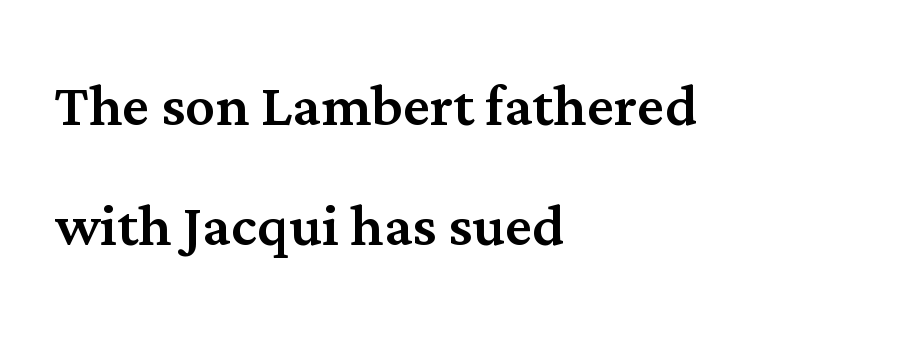
{"serif": "yes", "italic": "no", "width": "normal", "stroke_contrast": "medium", "x_height": "medium", "monospaced": "no", "underline": "no", "align": "left", "line_spacing": "normal", "line_spacing_ratio": 1.6, "letter_spacing": "normal", "letter_spacing_em": 0.0, "glyph_px": 75}
